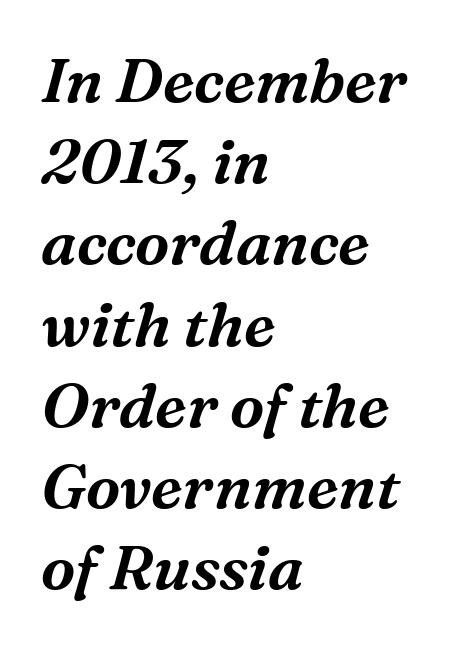
The image shows 62 px serif type, italic (leaning right); set left-aligned, normal line spacing (1.31x), normal letter spacing, not underlined; medium stroke contrast and a medium x-height.
